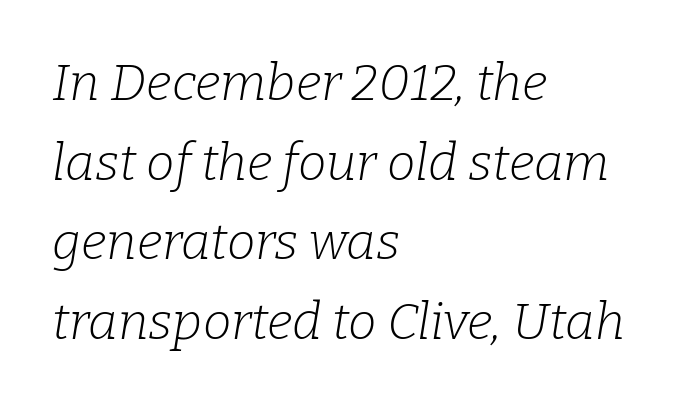
{"serif": "yes", "italic": "yes", "lean": "right", "slant_degrees": 9, "bold": "no", "weight": "light", "width": "normal", "stroke_contrast": "low", "x_height": "medium", "monospaced": "no", "underline": "no", "align": "left", "line_spacing": "normal", "line_spacing_ratio": 1.56, "letter_spacing": "normal", "letter_spacing_em": 0.0, "glyph_px": 51}
